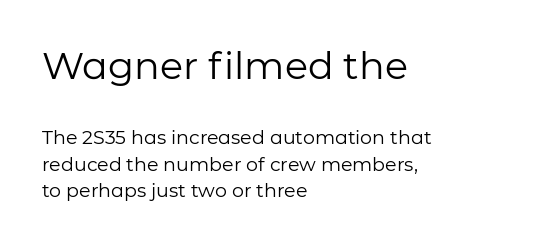
Q: Is the text bold? A: No.
Q: Is the text italic (slanted)? A: No, it is upright.
Q: Is the typeface a serif or a sans-serif typeface? A: Sans-serif.
Q: Is the text underlined? A: No.
Q: How is the paragraph aligned? A: Left-aligned.
Q: Is the spacing between letters normal or unusually wide? A: Normal.
Q: Is the spacing between lines tight, normal or loose? A: Normal.
Q: Which block of text is set in a larger size, the first (top) or the second (bottom)? A: The first (top) one.
Q: Width (condensed, normal, or wide)? A: Normal.
Q: Stroke contrast? A: Low.
Q: x-height? A: Medium.
Q: Monospaced? A: No.
